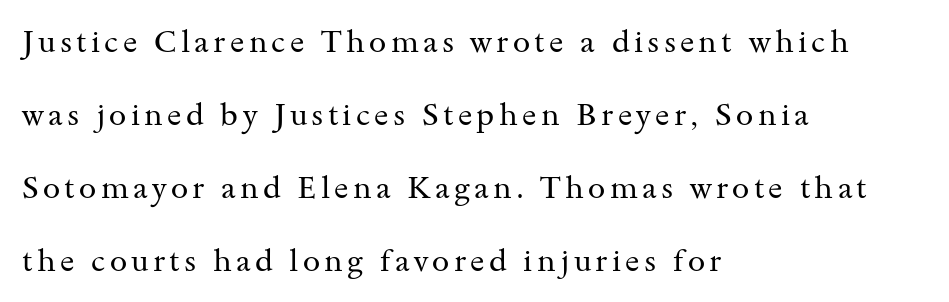
Leading is clearly above the norm, producing a sparse column. The string is rendered with underlining switched off. The weight tops out at a normal text grade. You could not count columns in this text — the font is proportionally spaced.
